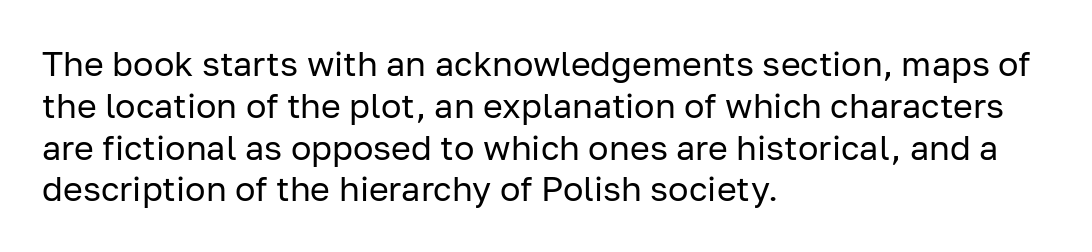
{"serif": "no", "italic": "no", "bold": "no", "weight": "regular", "width": "normal", "stroke_contrast": "low", "x_height": "medium", "monospaced": "no", "underline": "no", "align": "left", "line_spacing_ratio": 1.23, "letter_spacing": "normal", "letter_spacing_em": 0.0, "glyph_px": 34}
